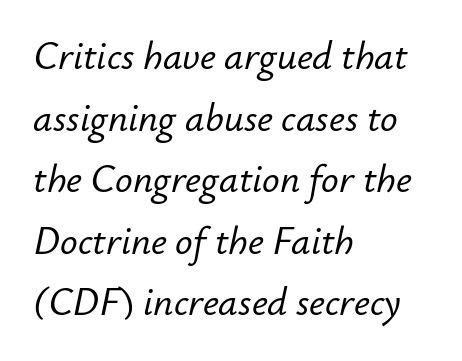
Is the type slanted? Yes — the strokes lean at a clear angle. This sample is left-justified, so line endings fall wherever the words run out. Lines of text with bare space underneath. Varying glyph widths throughout — classic text-font behaviour. Interline gaps are of average width in this sample. Honestly, the letter spacing is just normal — you wouldn't notice it.
